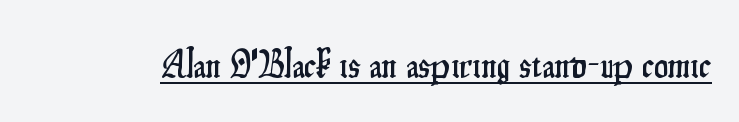
The image shows 40 px condensed sans-serif type, upright; set normal letter spacing, underlined; low stroke contrast and a small x-height.
